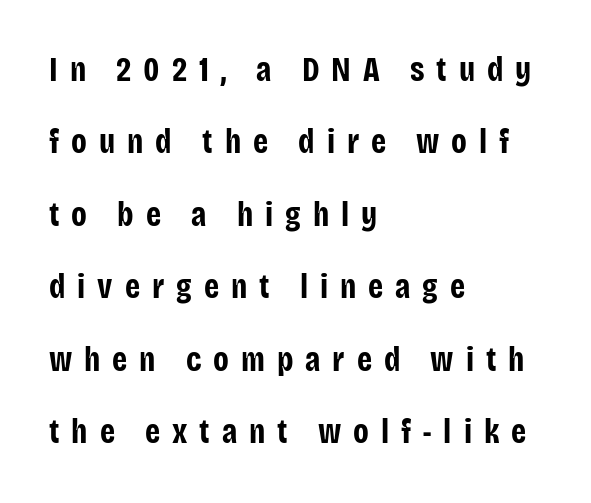
{"serif": "no", "italic": "no", "bold": "yes", "weight": "bold", "width": "condensed", "stroke_contrast": "low", "x_height": "large", "monospaced": "no", "underline": "no", "align": "left", "line_spacing": "loose", "line_spacing_ratio": 2.13, "letter_spacing": "wide", "letter_spacing_em": 0.35, "glyph_px": 34}
